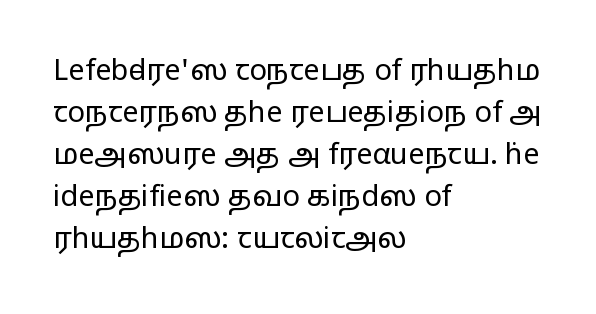
Q: Is the text bold? A: No.
Q: Is the text italic (slanted)? A: No, it is upright.
Q: Is the typeface a serif or a sans-serif typeface? A: Sans-serif.
Q: Is the text underlined? A: No.
Q: How is the paragraph aligned? A: Left-aligned.
Q: Is the spacing between letters normal or unusually wide? A: Normal.
Q: Is the spacing between lines tight, normal or loose? A: Normal.
Q: Width (condensed, normal, or wide)? A: Wide.
Q: Stroke contrast? A: Low.
Q: x-height? A: Medium.
Q: Monospaced? A: No.
